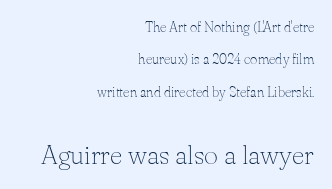
{"italic": "no", "bold": "no", "underline": "no", "align": "right", "line_spacing": "loose", "line_spacing_ratio": 2.31, "letter_spacing": "normal", "letter_spacing_em": 0.0, "larger_block": "second", "size_ratio": 1.93, "glyph_px": 27}
